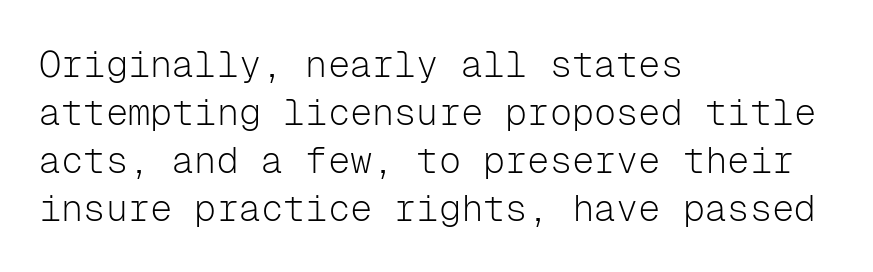
{"serif": "no", "italic": "no", "bold": "no", "weight": "light", "width": "normal", "stroke_contrast": "low", "x_height": "medium", "monospaced": "yes", "underline": "no", "align": "left", "line_spacing": "normal", "line_spacing_ratio": 1.3, "letter_spacing": "normal", "letter_spacing_em": 0.0, "glyph_px": 37}
